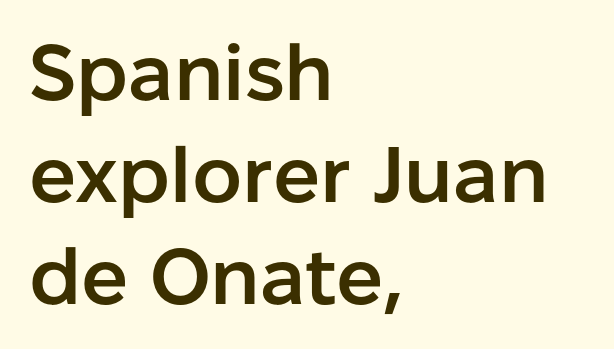
Vertical strokes here are truly vertical. Nope, no serifs anywhere on these letters. This sample uses plain, unmodified letter spacing. Underline: absent. The passage shown is semibold, sitting just below true bold.
